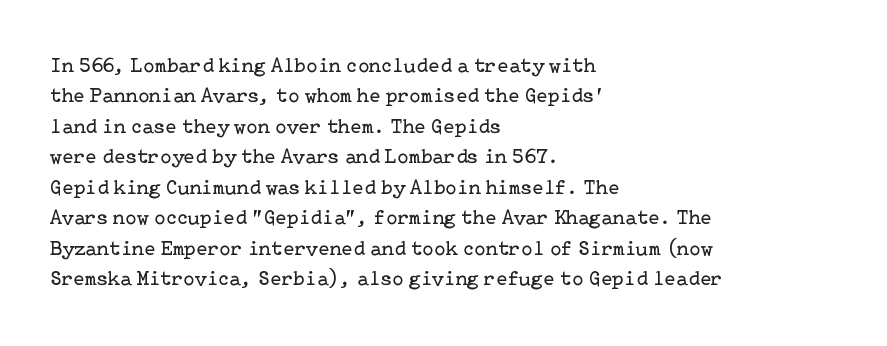
{"italic": "no", "bold": "no", "underline": "no", "align": "left", "line_spacing": "normal", "line_spacing_ratio": 1.45, "letter_spacing": "normal", "letter_spacing_em": 0.0, "glyph_px": 21}
